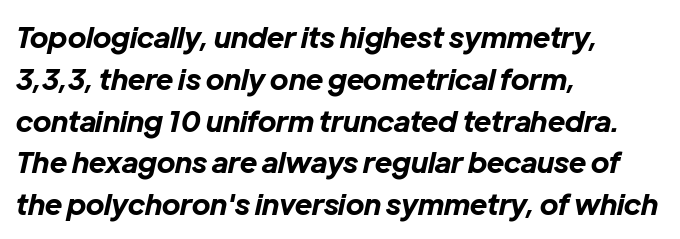
Bold? Absolutely — the strokes are thick and heavy. Tracking value appears to be zero — textbook default spacing. The space beneath each line is pristine and unruled. Horizontally, the lines are justified to the leading edge only.
